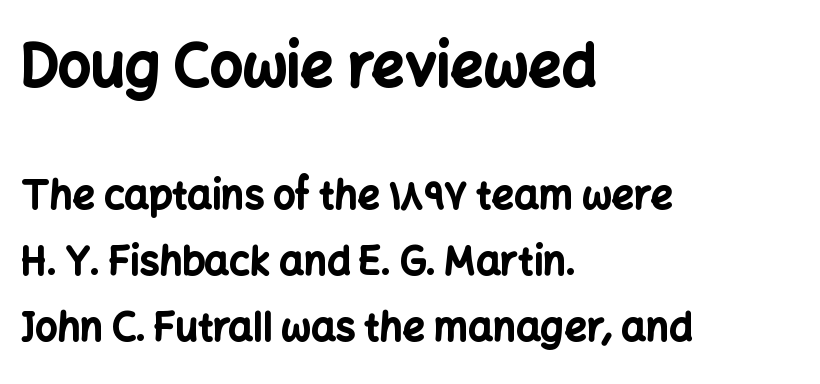
Bigger letters appear in the top chunk; the bottom chunk is reduced. The passage shown is not underscored anywhere. Emphasis by weight is at full strength: bold. Regarding serifs, this sample does without them. This rendering leaves character spacing at its baseline value.
